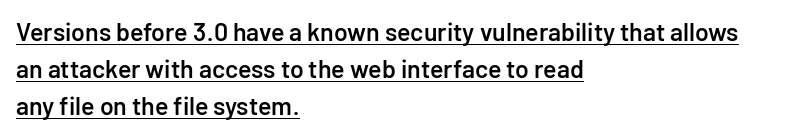
Q: Is the text bold? A: Semi-bold.
Q: Is the text italic (slanted)? A: No, it is upright.
Q: Is the text underlined? A: Yes.
Q: How is the paragraph aligned? A: Left-aligned.
Q: Is the spacing between letters normal or unusually wide? A: Normal.
Q: Is the spacing between lines tight, normal or loose? A: Normal.
